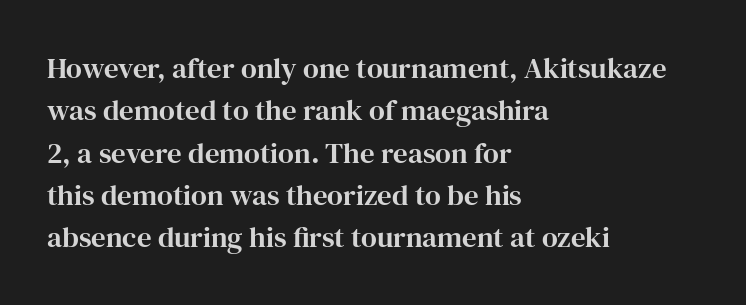
Q: Is the text italic (slanted)? A: No, it is upright.
Q: Is the typeface a serif or a sans-serif typeface? A: Serif.
Q: Is the text underlined? A: No.
Q: How is the paragraph aligned? A: Left-aligned.
Q: Is the spacing between letters normal or unusually wide? A: Normal.
Q: Is the spacing between lines tight, normal or loose? A: Normal.
Q: Width (condensed, normal, or wide)? A: Normal.
Q: Stroke contrast? A: High.
Q: x-height? A: Medium.
Q: Monospaced? A: No.
